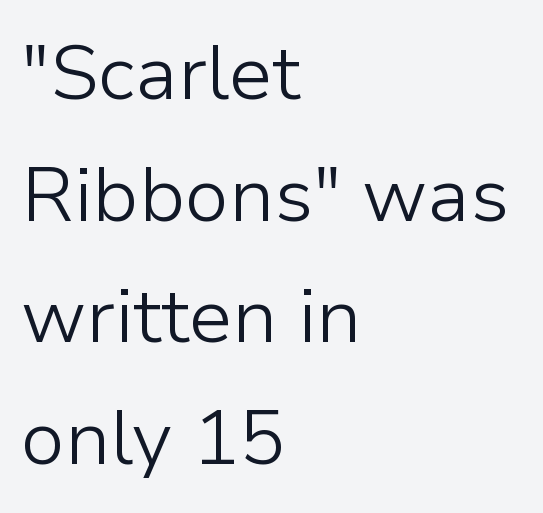
{"serif": "no", "italic": "no", "bold": "no", "weight": "light", "width": "normal", "stroke_contrast": "low", "x_height": "medium", "monospaced": "no", "underline": "no", "align": "left", "line_spacing": "normal", "line_spacing_ratio": 1.58, "letter_spacing": "normal", "letter_spacing_em": 0.0, "glyph_px": 77}
